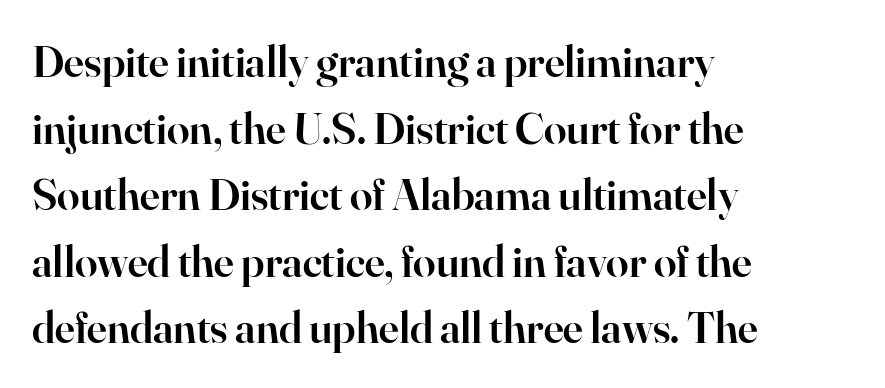
The image shows 45 px semibold serif type, upright; set left-aligned, normal line spacing (1.48x), normal letter spacing, not underlined; high stroke contrast and a small x-height.
